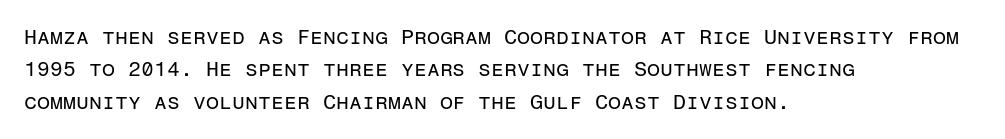
Words float on clear page, feet unadorned. Letters have the restrained weight of plain body copy at most. Horizontal alignment here is leftward, the default for most running prose. Whoever set this chose a conventional vertical rhythm. This sample uses an upright cut, with every glyph sitting square on the baseline.
